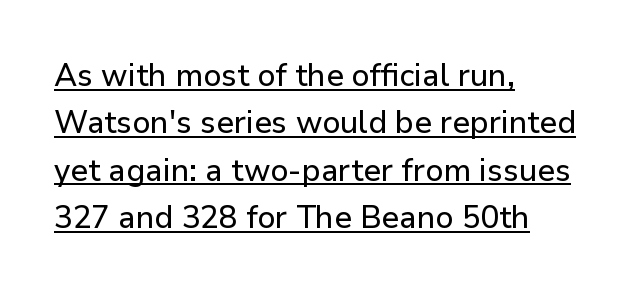
The image shows 31 px sans-serif type, upright; set left-aligned, normal line spacing (1.53x), normal letter spacing, underlined; low stroke contrast and a medium x-height.
